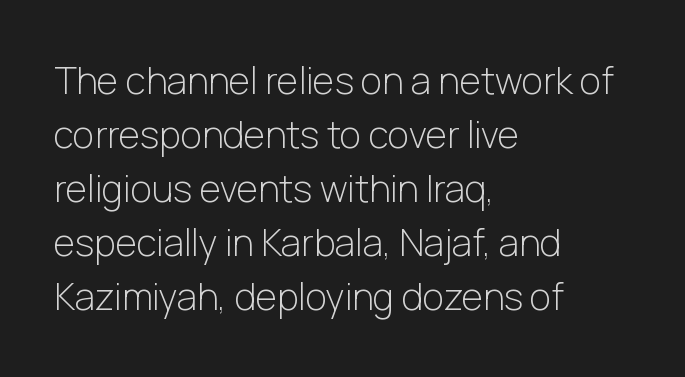
{"serif": "no", "italic": "no", "bold": "no", "weight": "light", "width": "normal", "stroke_contrast": "low", "x_height": "medium", "monospaced": "no", "underline": "no", "align": "left", "line_spacing": "normal", "line_spacing_ratio": 1.46, "letter_spacing": "normal", "letter_spacing_em": 0.0, "glyph_px": 37}
